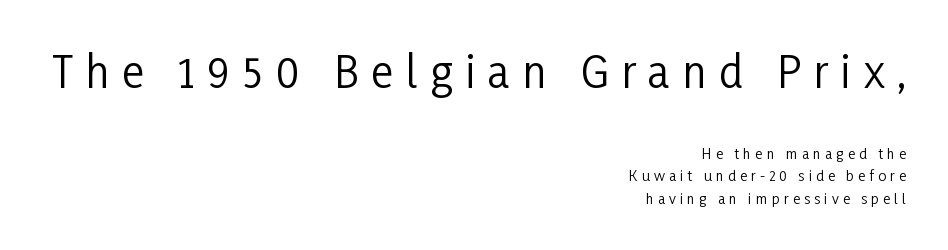
The image shows 43 px regular-weight, condensed sans-serif type, upright; set right-aligned, normal line spacing (1.58x), unusually wide letter spacing (+0.29 em), not underlined; the first (top) block is 3.07x larger; low stroke contrast and a medium x-height.
